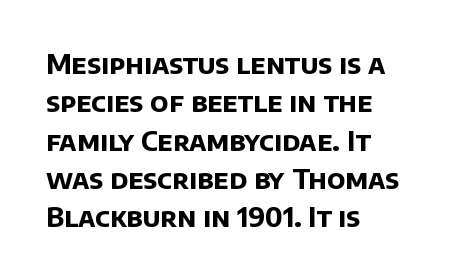
The image shows 27 px bold type; set left-aligned, normal line spacing (1.42x), normal letter spacing, not underlined.
